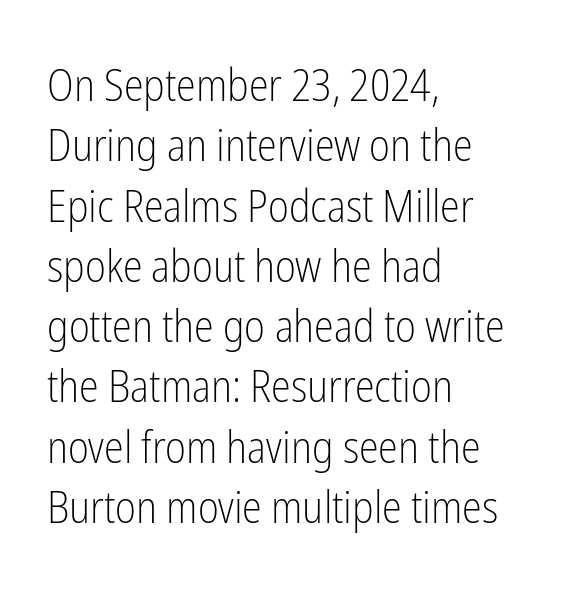
Q: Is the text bold? A: No.
Q: Is the text italic (slanted)? A: No, it is upright.
Q: Is the typeface a serif or a sans-serif typeface? A: Sans-serif.
Q: Is the text underlined? A: No.
Q: How is the paragraph aligned? A: Left-aligned.
Q: Is the spacing between letters normal or unusually wide? A: Normal.
Q: Is the spacing between lines tight, normal or loose? A: Normal.
Q: Width (condensed, normal, or wide)? A: Condensed.
Q: Stroke contrast? A: Low.
Q: x-height? A: Medium.
Q: Monospaced? A: No.
